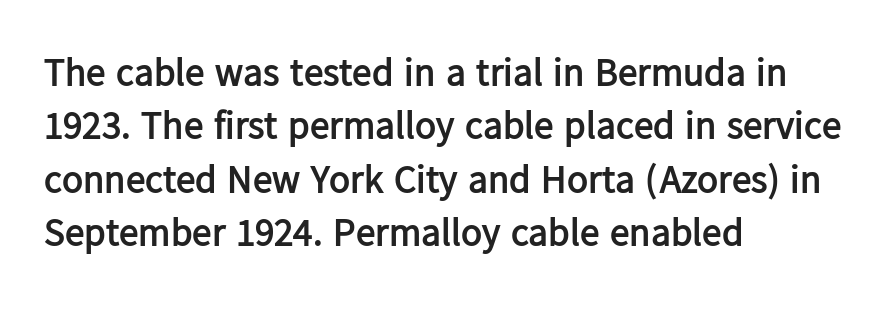
The image shows 39 px semibold sans-serif type, upright; set left-aligned, normal line spacing (1.37x), normal letter spacing, not underlined; low stroke contrast and a medium x-height.
